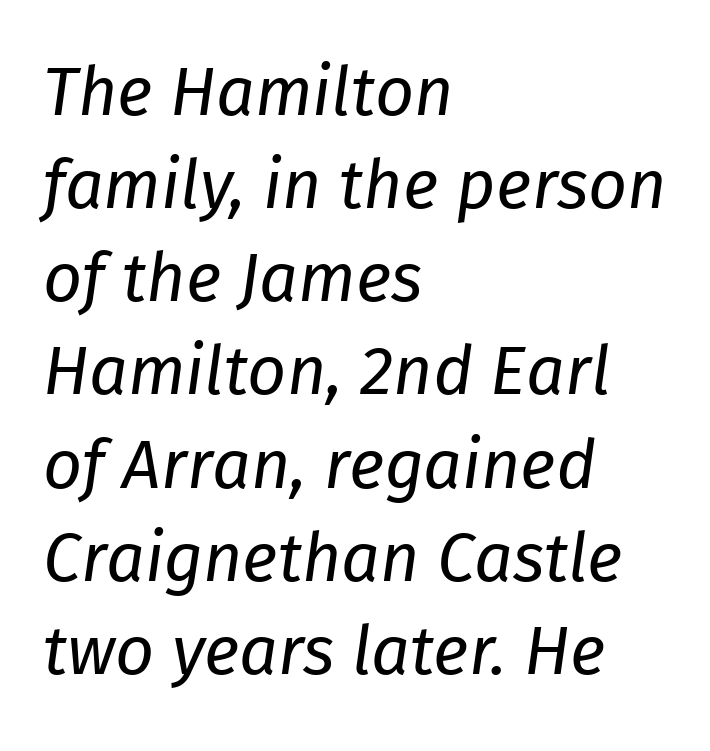
Q: Is the text bold? A: No.
Q: Is the text italic (slanted)? A: Yes, it leans right by about 8 degrees.
Q: Is the text underlined? A: No.
Q: How is the paragraph aligned? A: Left-aligned.
Q: Is the spacing between letters normal or unusually wide? A: Normal.
Q: Is the spacing between lines tight, normal or loose? A: Normal.
Q: Width (condensed, normal, or wide)? A: Normal.
Q: Stroke contrast? A: Low.
Q: x-height? A: Medium.
Q: Monospaced? A: No.
